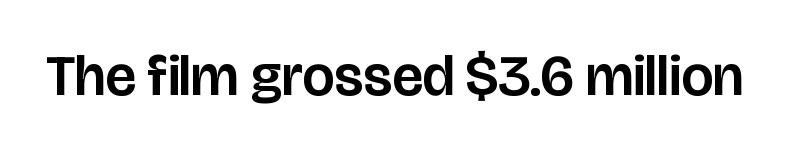
The image shows 57 px sans-serif type, upright; set normal letter spacing, not underlined; low stroke contrast and a large x-height.
